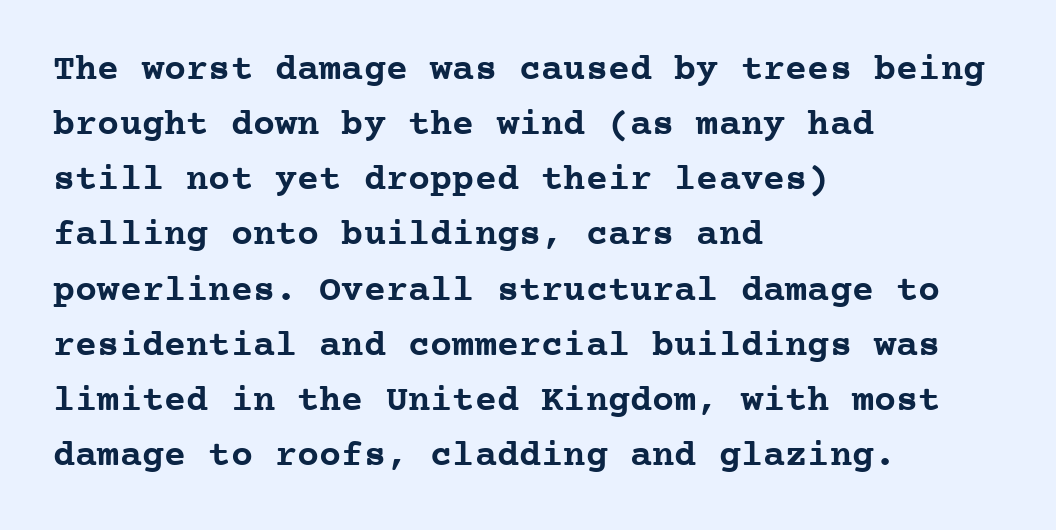
The image shows 37 px semibold serif type, upright, monospaced; set left-aligned, normal line spacing (1.49x), normal letter spacing, not underlined; low stroke contrast and a medium x-height.
